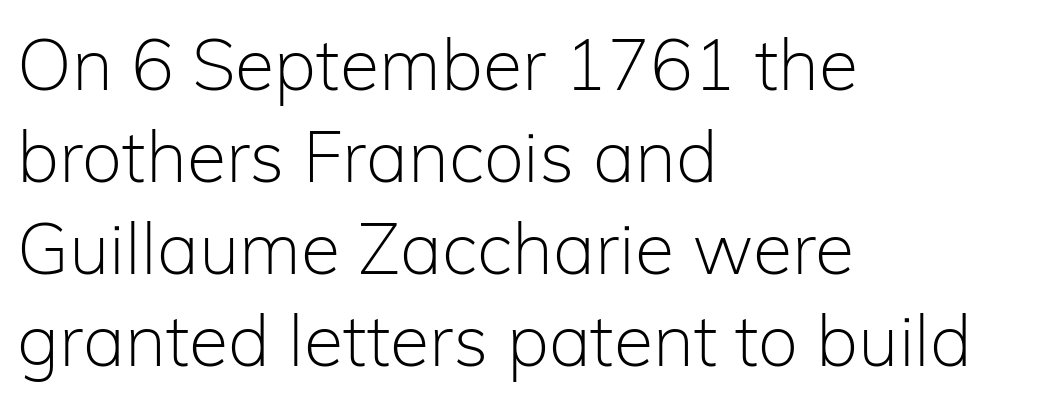
Characters follow at the spacing the type designer built in. If you drew a ruler down the left edge, every line would touch it. Here the designer chose a conventional face with non-uniform glyph widths. This is not heavy type; no bold has been used.
